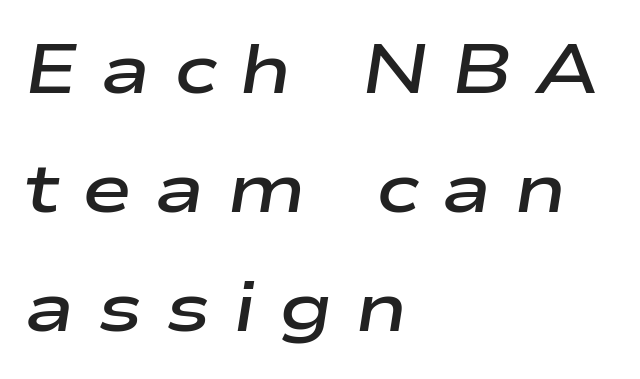
Visually the block forms a straight wall on the left and a jagged coastline on the right. Words appear elongated and porous because spacing is wide. These words are printed semibold, heavier than regular yet not bold. This rendering features lettering with no underline. The rendering uses natural spacing where letterforms have individual widths. An italicized treatment has been applied to the whole sample.
